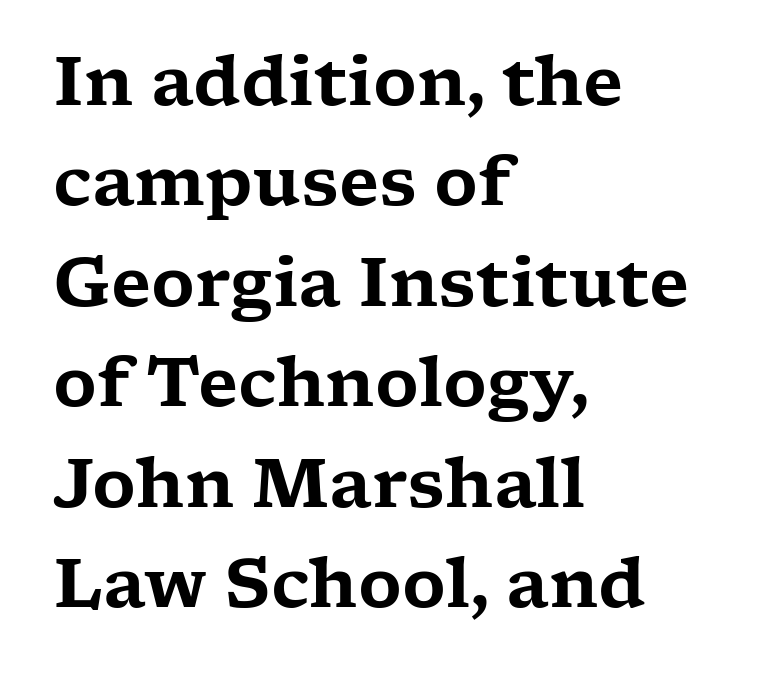
A typesetter would label this face a serif. Casual observation: everything's shoved over to the left. No extra tracking has been applied to these lines. Honestly, the row spacing looks completely unremarkable. Nobody drew a line under any word here. Does the lettering tilt? It doesn't — this is upright.
